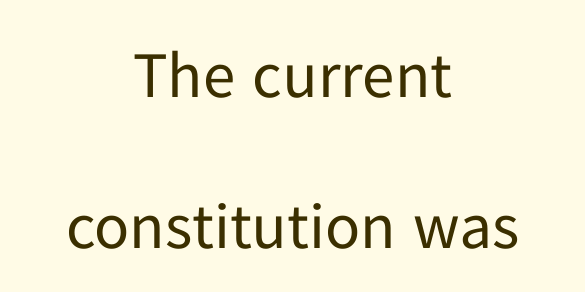
{"serif": "no", "italic": "no", "bold": "no", "weight": "regular", "width": "normal", "stroke_contrast": "low", "x_height": "medium", "monospaced": "no", "underline": "no", "align": "center", "line_spacing": "loose", "line_spacing_ratio": 2.33, "letter_spacing": "normal", "letter_spacing_em": 0.0, "glyph_px": 65}
